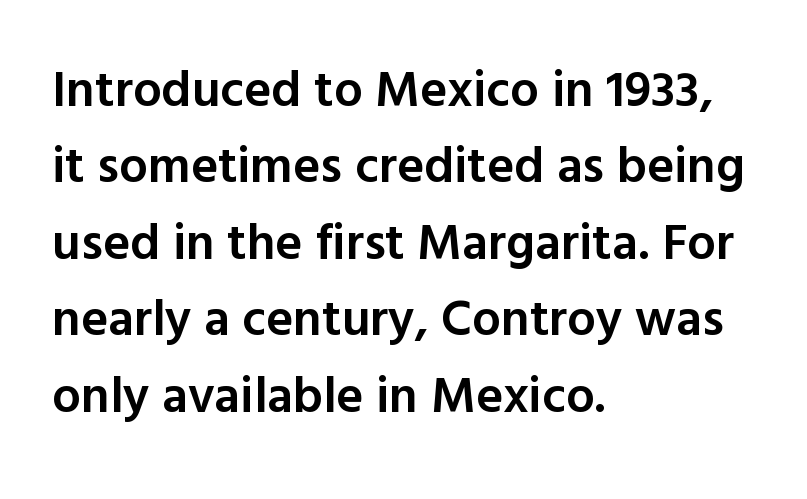
{"serif": "no", "italic": "no", "bold": "semi", "weight": "semibold", "width": "normal", "x_height": "medium", "monospaced": "no", "underline": "no", "align": "left", "line_spacing": "normal", "line_spacing_ratio": 1.5, "letter_spacing": "normal", "letter_spacing_em": 0.0, "glyph_px": 51}
